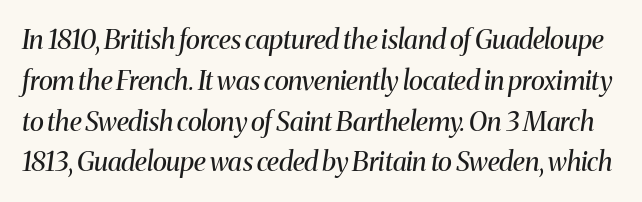
{"italic": "yes", "lean": "right", "slant_degrees": 8, "bold": "no", "underline": "no", "line_spacing": "normal", "line_spacing_ratio": 1.51, "letter_spacing": "normal", "letter_spacing_em": 0.0, "glyph_px": 27}
